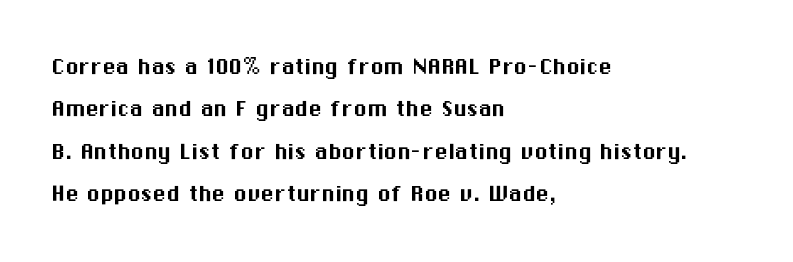
Successive baselines arrive at the customary interval. Tall strokes in this sample are plumb rather than angled. Where is the straight margin? On the left. Lines of text with bare space underneath. Each word holds together tightly as a unit, with standard inter-letter gaps.
